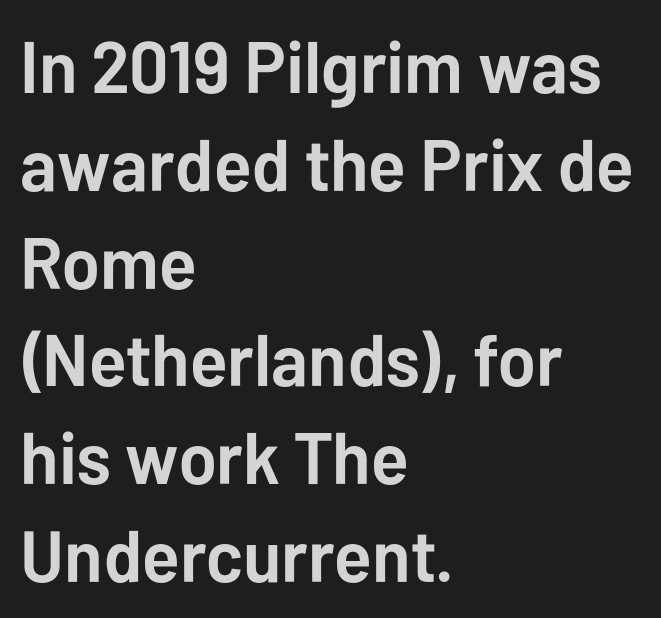
The image shows 73 px semibold sans-serif type, upright; set left-aligned, normal line spacing (1.34x), normal letter spacing, not underlined; low stroke contrast and a medium x-height.
